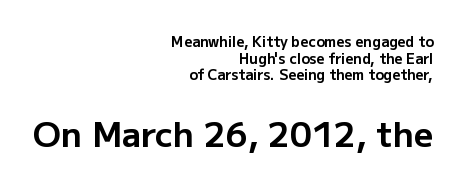
The image shows 34 px bold sans-serif type, upright; set right-aligned, line spacing 1.18x, normal letter spacing, not underlined; the second (bottom) block is 2.43x larger; low stroke contrast and a medium x-height.
